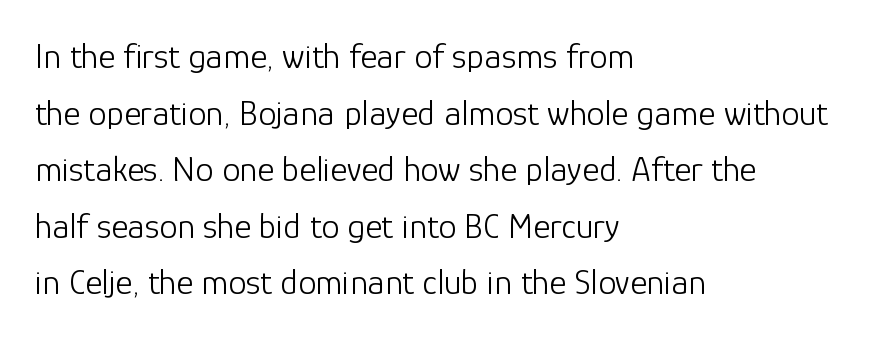
{"serif": "no", "italic": "no", "bold": "no", "weight": "light", "width": "normal", "stroke_contrast": "low", "x_height": "medium", "monospaced": "no", "underline": "no", "align": "left", "line_spacing": "normal", "line_spacing_ratio": 1.57, "letter_spacing": "normal", "letter_spacing_em": 0.0, "glyph_px": 36}
